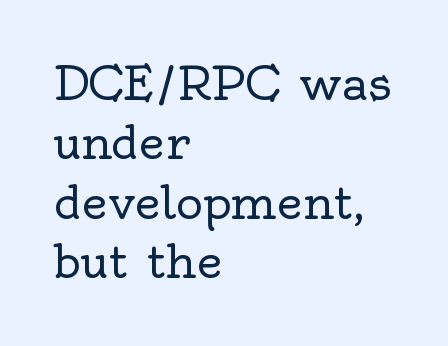
Quick note: underline off. Varying glyph widths throughout — classic text-font behaviour. Unlike italic type, these characters show no tilt at all. Letter spacing: default. Stroke thickness stays within the range of a standard reading face or lighter. This sample is left-justified, so line endings fall wherever the words run out.
